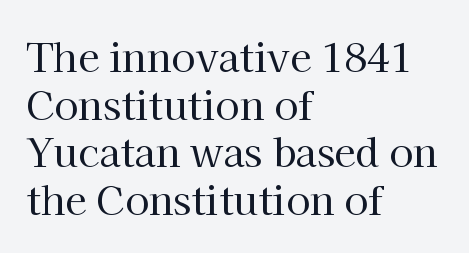
The image shows 39 px regular-weight serif type, upright; set left-aligned, line spacing 1.22x, normal letter spacing, not underlined; high stroke contrast and a medium x-height.
